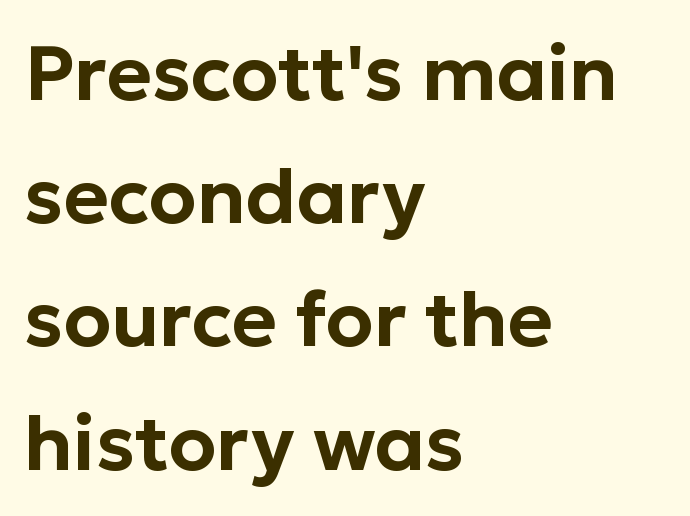
Typeset ragged right — the left edge is the straight one. Letters rest on an invisible, unmarked baseline. Character widths vary here, with narrow letters taking less room than wide ones. Italic: no, the glyphs are upright roman.
